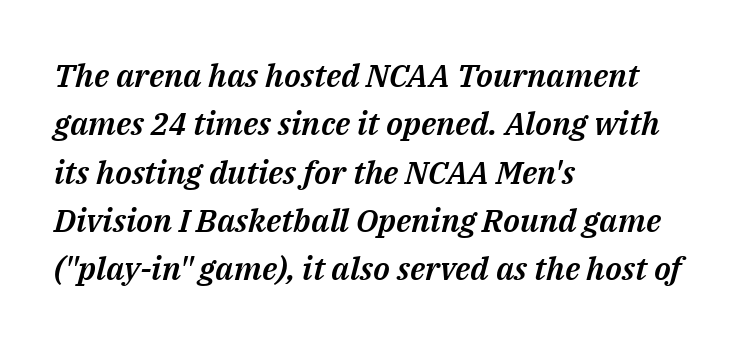
{"italic": "yes", "lean": "right", "slant_degrees": 14, "width": "normal", "stroke_contrast": "medium", "x_height": "medium", "monospaced": "no", "underline": "no", "align": "left", "line_spacing": "normal", "line_spacing_ratio": 1.51, "letter_spacing": "normal", "letter_spacing_em": 0.0, "glyph_px": 32}
